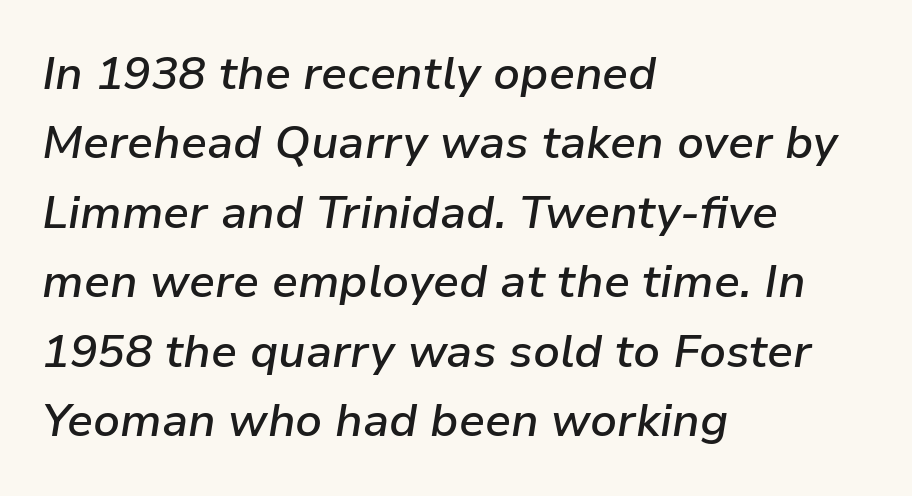
Q: Is the text bold? A: Semi-bold.
Q: Is the text italic (slanted)? A: Yes, it leans right by about 9 degrees.
Q: Is the text underlined? A: No.
Q: How is the paragraph aligned? A: Left-aligned.
Q: Is the spacing between letters normal or unusually wide? A: Normal.
Q: Is the spacing between lines tight, normal or loose? A: Normal.
Q: Width (condensed, normal, or wide)? A: Normal.
Q: Stroke contrast? A: Low.
Q: x-height? A: Medium.
Q: Monospaced? A: No.
